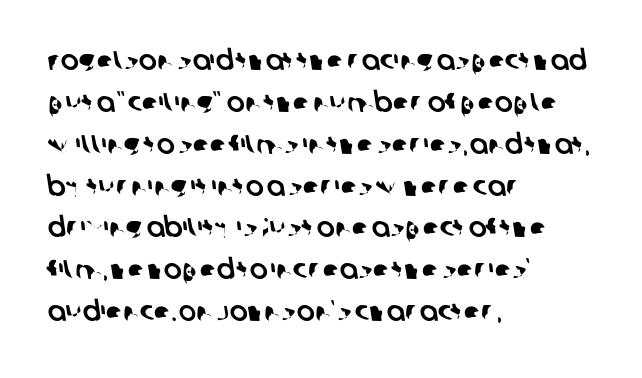
The image shows 27 px text type; set left-aligned, normal line spacing (1.55x), normal letter spacing, not underlined.
